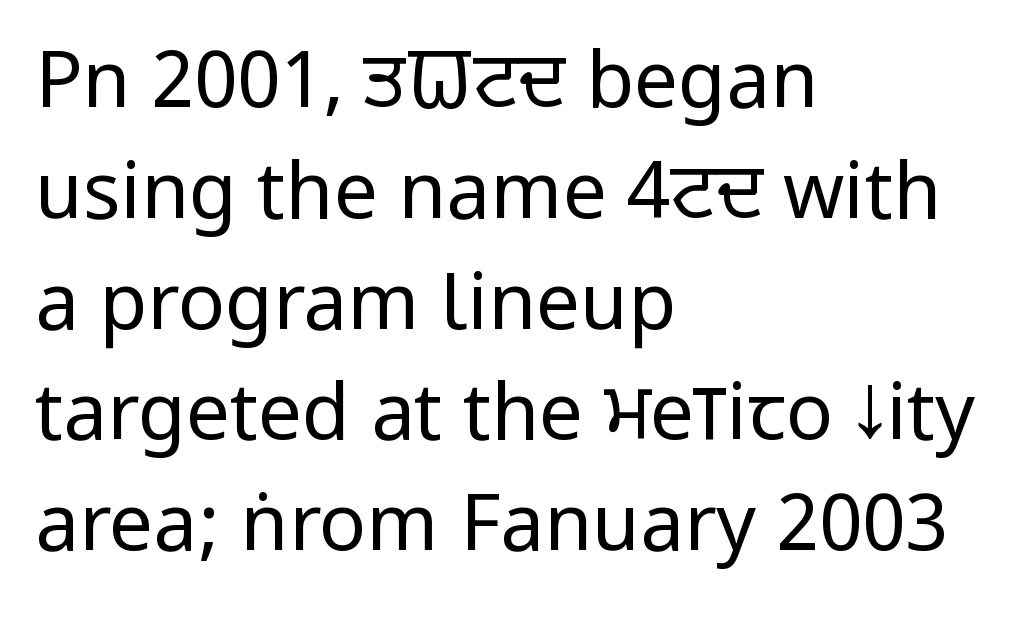
The image shows 78 px regular-weight, condensed sans-serif type, upright; set left-aligned, normal line spacing (1.42x), normal letter spacing, not underlined; low stroke contrast and a large x-height.
